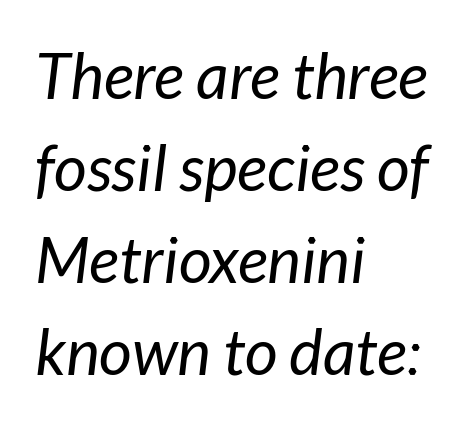
{"italic": "yes", "lean": "right", "slant_degrees": 7, "bold": "no", "weight": "regular", "width": "normal", "stroke_contrast": "low", "x_height": "medium", "monospaced": "no", "underline": "no", "align": "left", "line_spacing": "normal", "line_spacing_ratio": 1.44, "letter_spacing": "normal", "letter_spacing_em": 0.0, "glyph_px": 64}
